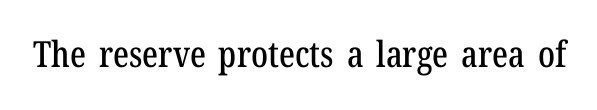
Posture: straight, roman, zero tilt. Note: serifs present on the glyphs. The foot of each line stays bare and open. Compared with typical body copy, the letter spacing here is the same. Do the characters align in a grid? No, the font is proportional.
